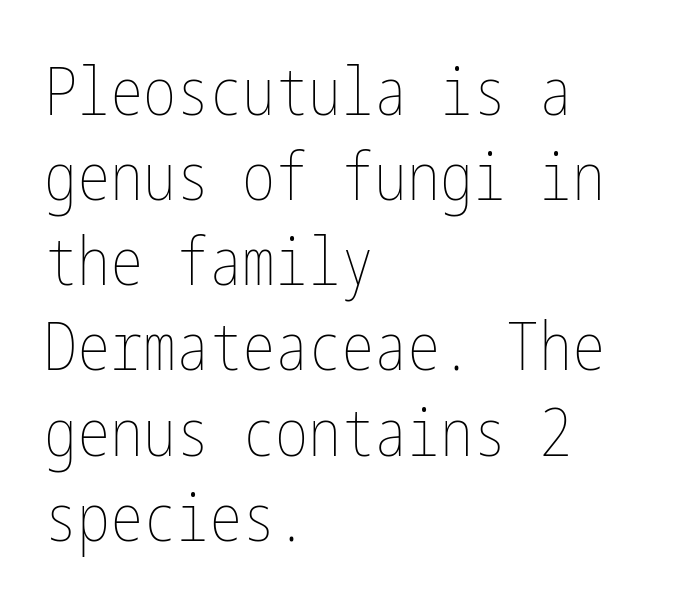
Standard letterfit; no display-style spreading of the glyphs. Horizontal bands of white between lines are of average thickness. Posture: straight, roman, zero tilt. No word sits above an underline. The lines are quadded left. The weight tops out at a normal text grade.
